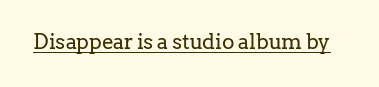
Q: Is the text bold? A: No.
Q: Is the text italic (slanted)? A: No, it is upright.
Q: Is the text underlined? A: Yes.
Q: Is the spacing between letters normal or unusually wide? A: Normal.
